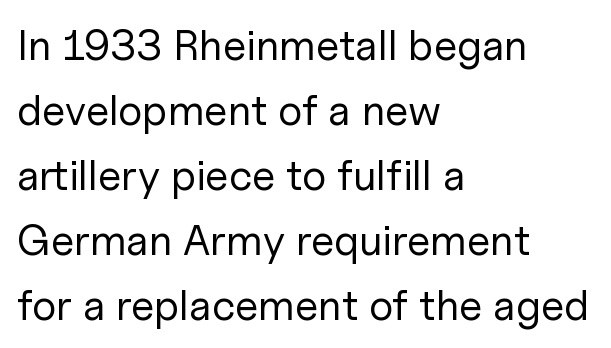
Honestly, there is no underline to notice here at all. The rendering uses a moderate line-height, typical for paragraphs. You can tell from the bare stems that sans-serif type was used. Posture: straight, roman, zero tilt. Stroke mass is kept to a normal reading level or below.
